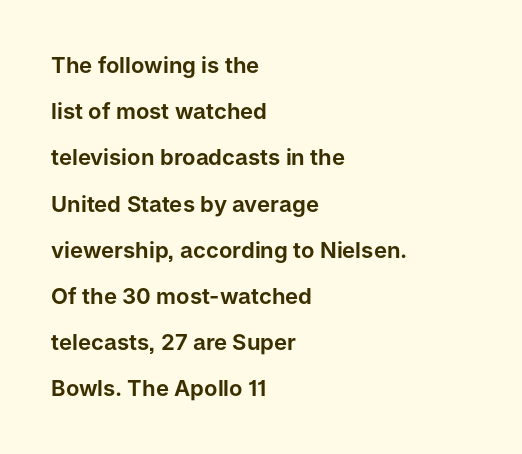
The image shows 22 px text type, upright; set left-aligned, loose line spacing (2.1x), normal letter spacing, not underlined.
